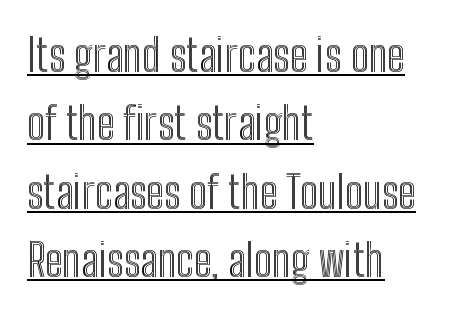
The image shows 45 px condensed type, upright; set left-aligned, normal line spacing (1.52x), normal letter spacing, underlined; a medium x-height.
